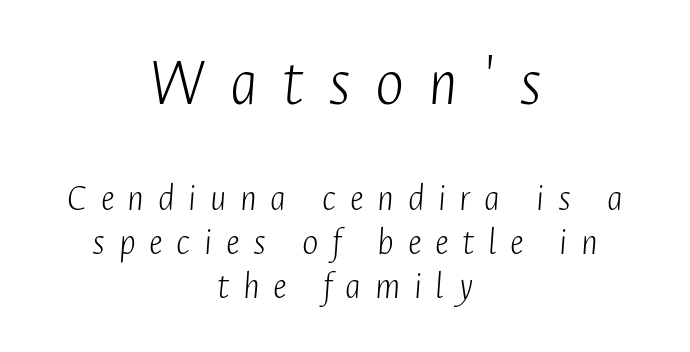
{"italic": "yes", "lean": "right", "slant_degrees": 4, "bold": "no", "weight": "light", "width": "condensed", "stroke_contrast": "low", "x_height": "medium", "monospaced": "no", "underline": "no", "align": "center", "line_spacing": "tight", "line_spacing_ratio": 1.13, "letter_spacing": "wide", "letter_spacing_em": 0.35, "larger_block": "first", "size_ratio": 1.77, "glyph_px": 69}
